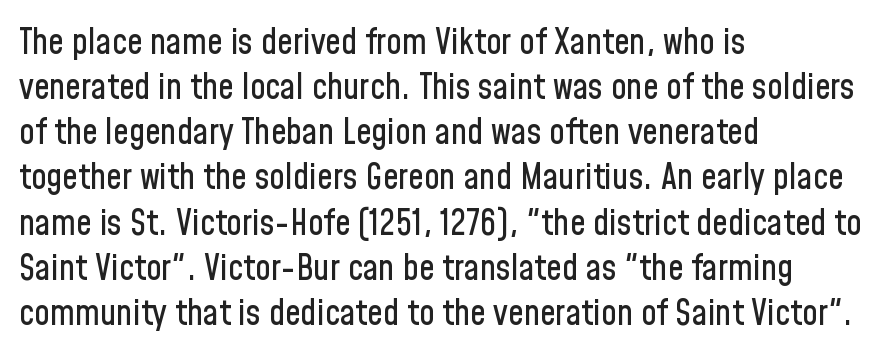
Q: Is the text italic (slanted)? A: No, it is upright.
Q: Is the typeface a serif or a sans-serif typeface? A: Sans-serif.
Q: Is the text underlined? A: No.
Q: How is the paragraph aligned? A: Left-aligned.
Q: Is the spacing between letters normal or unusually wide? A: Normal.
Q: Is the spacing between lines tight, normal or loose? A: Normal.
Q: Width (condensed, normal, or wide)? A: Condensed.
Q: Stroke contrast? A: Low.
Q: x-height? A: Medium.
Q: Monospaced? A: No.
